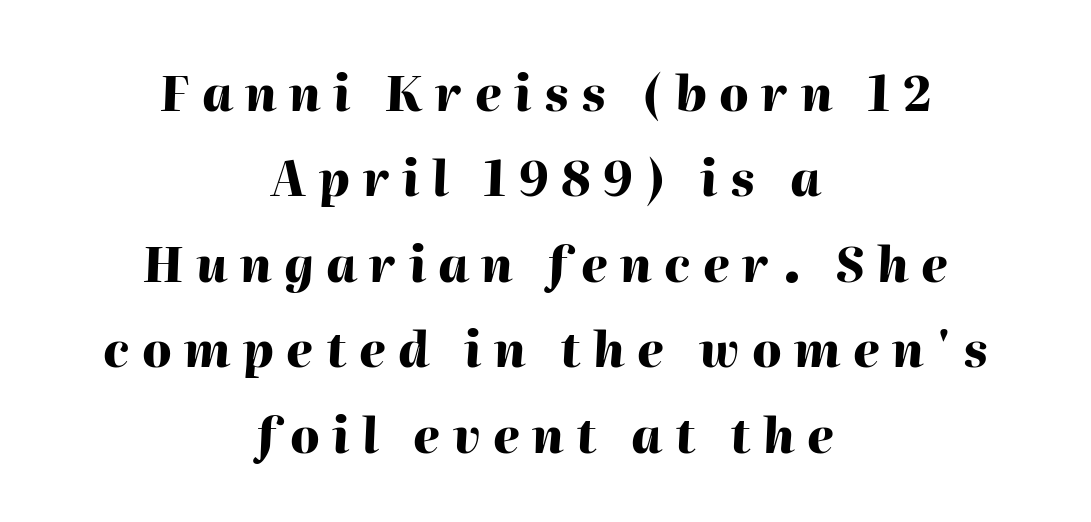
Q: Is the text bold? A: Yes.
Q: Is the text italic (slanted)? A: Yes, it leans right by about 2 degrees.
Q: Is the text underlined? A: No.
Q: How is the paragraph aligned? A: Centered.
Q: Is the spacing between letters normal or unusually wide? A: Unusually wide.
Q: Width (condensed, normal, or wide)? A: Normal.
Q: Stroke contrast? A: High.
Q: x-height? A: Medium.
Q: Monospaced? A: No.
